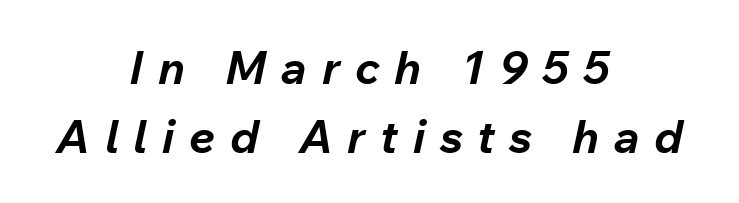
{"italic": "yes", "lean": "right", "slant_degrees": 12, "bold": "yes", "weight": "bold", "width": "normal", "stroke_contrast": "low", "x_height": "medium", "monospaced": "no", "underline": "no", "align": "center", "line_spacing": "normal", "line_spacing_ratio": 1.51, "letter_spacing": "wide", "letter_spacing_em": 0.32, "glyph_px": 46}
